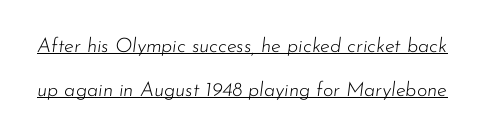
Q: Is the text bold? A: No.
Q: Is the text italic (slanted)? A: Yes, it leans right by about 7 degrees.
Q: Is the text underlined? A: Yes.
Q: Is the spacing between letters normal or unusually wide? A: Normal.
Q: Is the spacing between lines tight, normal or loose? A: Loose.
